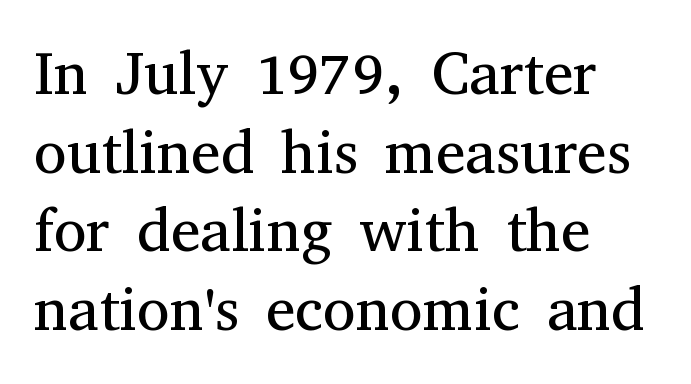
Q: Is the text bold? A: No.
Q: Is the text italic (slanted)? A: No, it is upright.
Q: Is the typeface a serif or a sans-serif typeface? A: Serif.
Q: Is the text underlined? A: No.
Q: How is the paragraph aligned? A: Left-aligned.
Q: Is the spacing between letters normal or unusually wide? A: Normal.
Q: Is the spacing between lines tight, normal or loose? A: Normal.
Q: Width (condensed, normal, or wide)? A: Normal.
Q: Stroke contrast? A: Medium.
Q: x-height? A: Medium.
Q: Monospaced? A: No.
